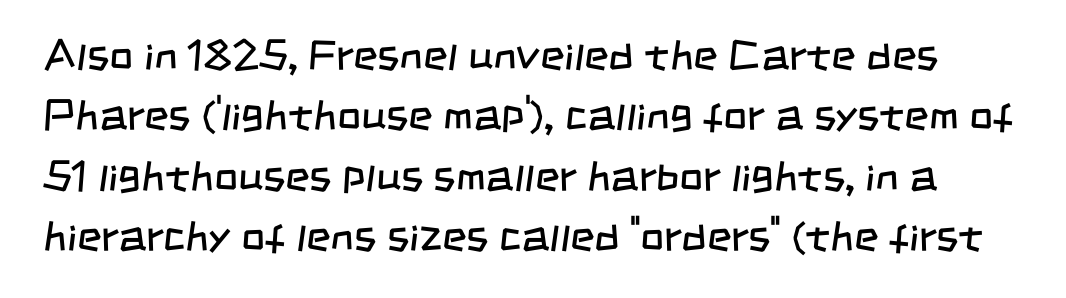
Q: Is the text bold? A: No.
Q: Is the typeface a serif or a sans-serif typeface? A: Sans-serif.
Q: Is the text underlined? A: No.
Q: Is the spacing between letters normal or unusually wide? A: Normal.
Q: Is the spacing between lines tight, normal or loose? A: Normal.
Q: Width (condensed, normal, or wide)? A: Condensed.
Q: Stroke contrast? A: Low.
Q: x-height? A: Large.
Q: Monospaced? A: No.
